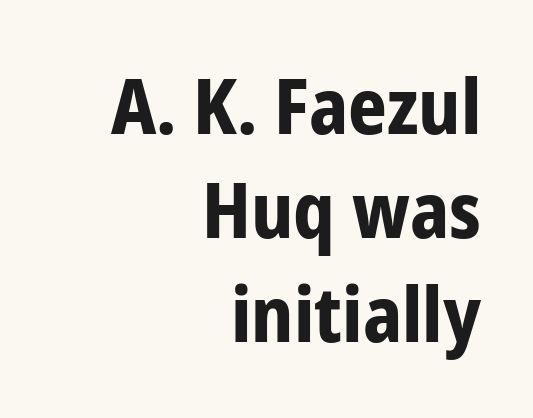
{"serif": "no", "italic": "no", "bold": "yes", "weight": "bold", "width": "condensed", "stroke_contrast": "low", "x_height": "medium", "monospaced": "no", "underline": "no", "align": "right", "line_spacing": "normal", "line_spacing_ratio": 1.37, "letter_spacing": "normal", "letter_spacing_em": 0.0, "glyph_px": 76}
